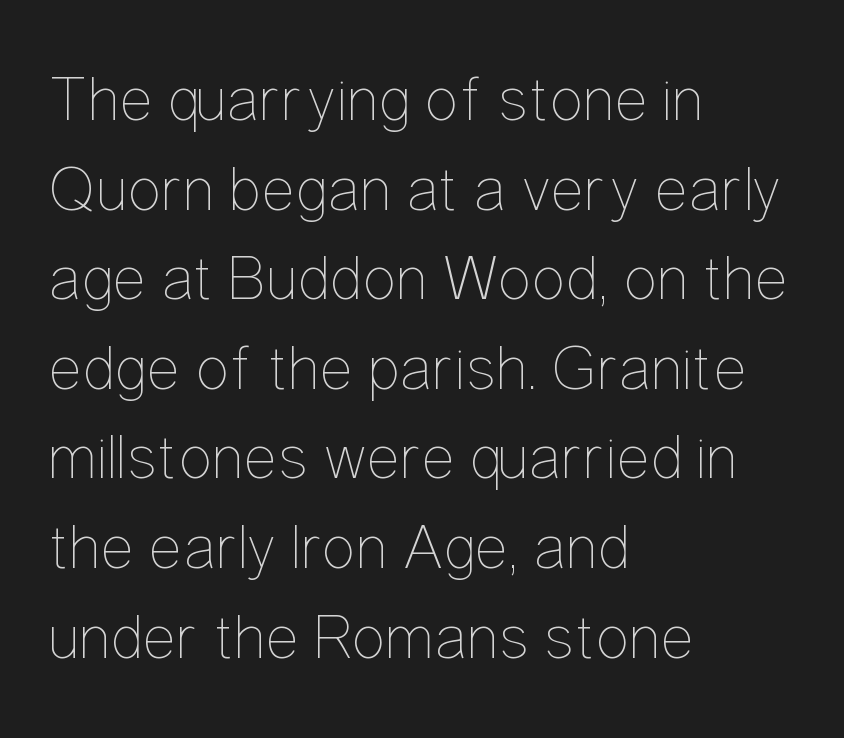
{"italic": "no", "bold": "no", "weight": "thin", "width": "condensed", "stroke_contrast": "low", "x_height": "medium", "monospaced": "no", "underline": "no", "align": "left", "line_spacing": "normal", "line_spacing_ratio": 1.4, "letter_spacing": "normal", "letter_spacing_em": 0.0, "glyph_px": 64}
